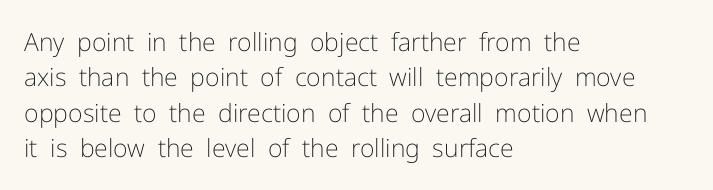
Plain, unruled lines of type. Is the type heavy? It reads as light-to-regular instead. Interline gaps are of average width in this sample. In terms of posture, this sample is upright. These lines are set flush left with a ragged right edge. Nothing unusual about the tracking: characters are spaced as the font intends.
